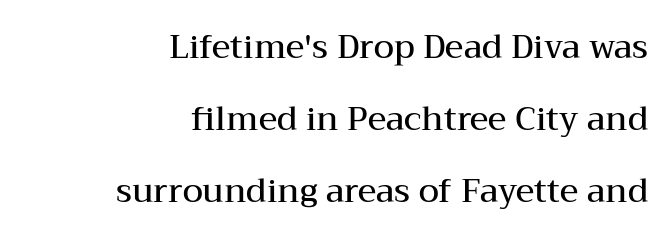
Q: Is the text bold? A: Semi-bold.
Q: Is the text italic (slanted)? A: No, it is upright.
Q: Is the typeface a serif or a sans-serif typeface? A: Serif.
Q: Is the text underlined? A: No.
Q: How is the paragraph aligned? A: Right-aligned.
Q: Is the spacing between letters normal or unusually wide? A: Normal.
Q: Is the spacing between lines tight, normal or loose? A: Loose.
Q: Width (condensed, normal, or wide)? A: Wide.
Q: Stroke contrast? A: Medium.
Q: x-height? A: Medium.
Q: Monospaced? A: No.
